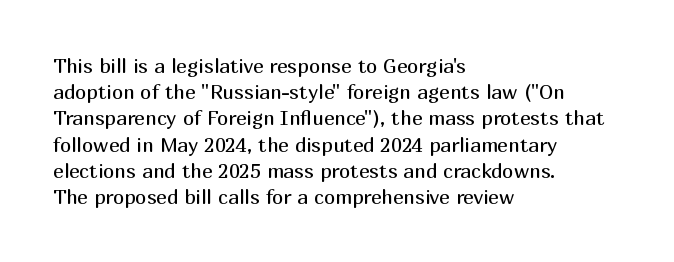
The image shows 20 px text type, upright; set left-aligned, normal line spacing (1.31x), normal letter spacing, not underlined.
